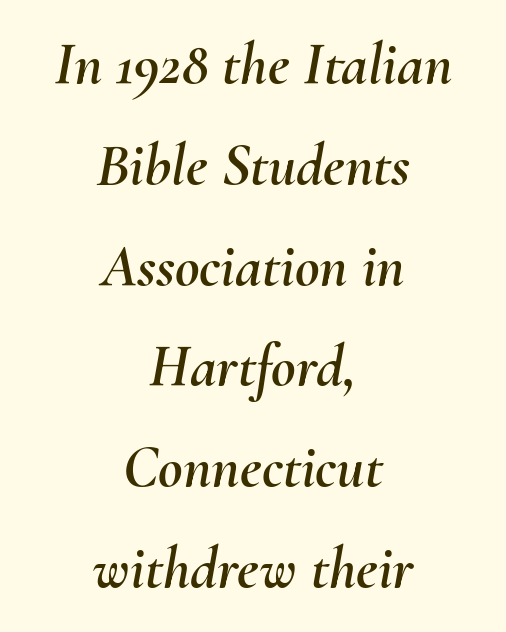
Q: Is the text italic (slanted)? A: Yes, it leans right by about 10 degrees.
Q: Is the text underlined? A: No.
Q: How is the paragraph aligned? A: Centered.
Q: Is the spacing between letters normal or unusually wide? A: Normal.
Q: Is the spacing between lines tight, normal or loose? A: Normal.
Q: Width (condensed, normal, or wide)? A: Normal.
Q: Stroke contrast? A: Medium.
Q: x-height? A: Small.
Q: Monospaced? A: No.
